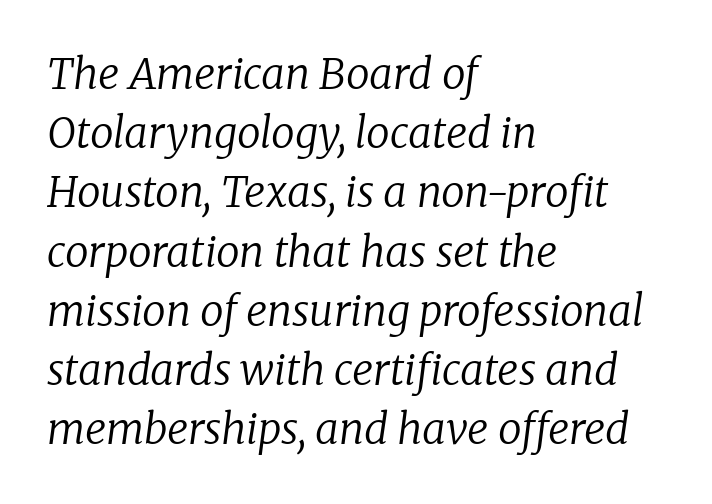
Q: Is the text bold? A: No.
Q: Is the text italic (slanted)? A: Yes, it leans right by about 8 degrees.
Q: Is the typeface a serif or a sans-serif typeface? A: Serif.
Q: Is the text underlined? A: No.
Q: How is the paragraph aligned? A: Left-aligned.
Q: Is the spacing between letters normal or unusually wide? A: Normal.
Q: Is the spacing between lines tight, normal or loose? A: Normal.
Q: Width (condensed, normal, or wide)? A: Normal.
Q: Stroke contrast? A: Low.
Q: x-height? A: Medium.
Q: Monospaced? A: No.
